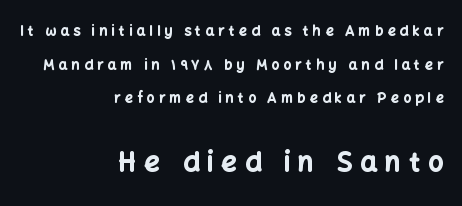
Typeset ragged left — the right edge is the straight one. This layout puts the modest block above and the oversized block below. Look at the stroke-to-counter ratio: heavy, a bold. How would I describe the line gaps? Wide and relaxed.
